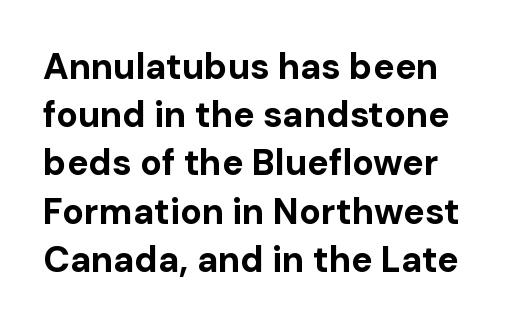
Character widths vary here, with narrow letters taking less room than wide ones. In terms of leading, this rendering sits right in the middle. Compared with an ordinary text face, these strokes are far heavier — a full bold. In terms of letterspacing, this is plain default setting.
